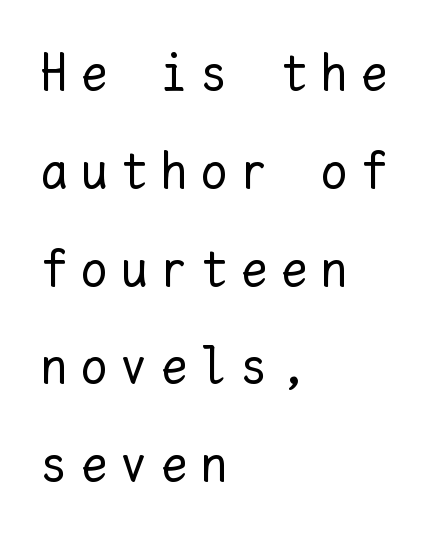
Q: Is the text bold? A: No.
Q: Is the text italic (slanted)? A: No, it is upright.
Q: Is the text underlined? A: No.
Q: How is the paragraph aligned? A: Left-aligned.
Q: Is the spacing between letters normal or unusually wide? A: Unusually wide.
Q: Width (condensed, normal, or wide)? A: Normal.
Q: Stroke contrast? A: Low.
Q: x-height? A: Medium.
Q: Monospaced? A: Yes.
